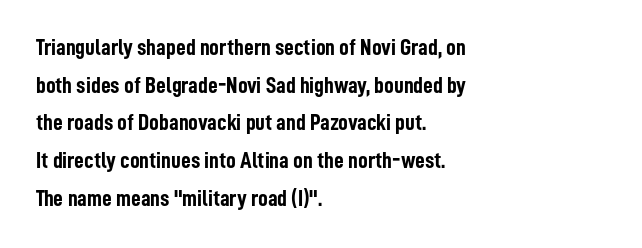
{"italic": "no", "bold": "yes", "underline": "no", "align": "left", "line_spacing": "normal", "line_spacing_ratio": 1.57, "letter_spacing": "normal", "letter_spacing_em": 0.0, "glyph_px": 24}
